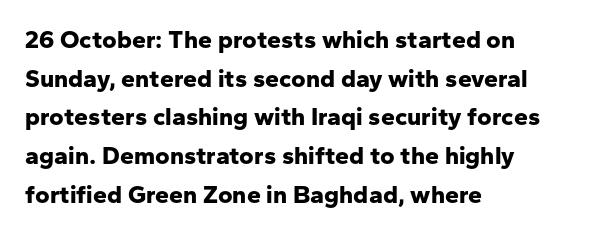
The image shows 25 px bold type, upright; set left-aligned, normal line spacing (1.55x), normal letter spacing, not underlined.
